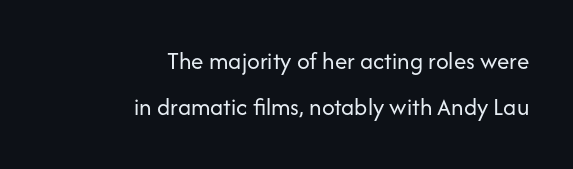
{"italic": "no", "bold": "no", "underline": "no", "align": "right", "line_spacing_ratio": 1.85, "letter_spacing": "normal", "letter_spacing_em": 0.0, "glyph_px": 25}
